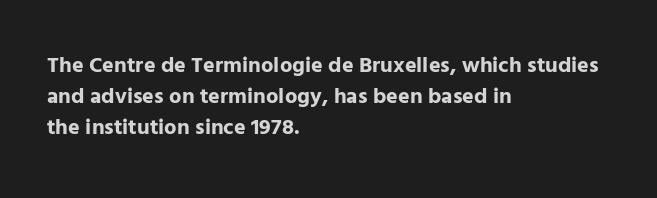
The image shows 22 px bold type, upright; set left-aligned, normal line spacing (1.4x), normal letter spacing, not underlined.
